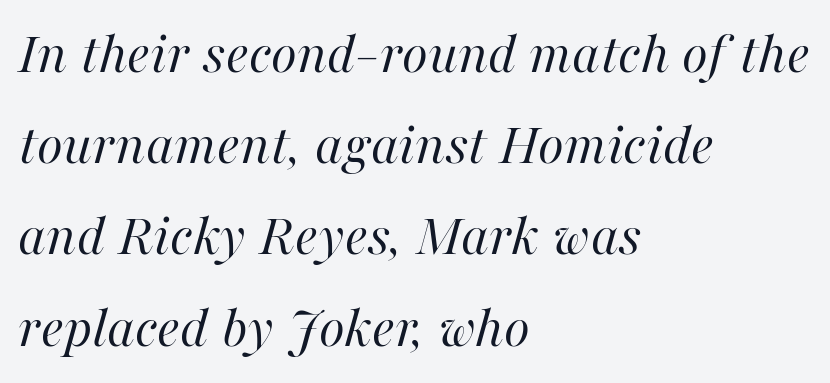
The gaps between neighbouring characters are ordinary and unremarkable. The glyphs look as if they've been sheared to an angle. On a weight scale, this lands at 450 or below. Character widths vary here, with narrow letters taking less room than wide ones.
